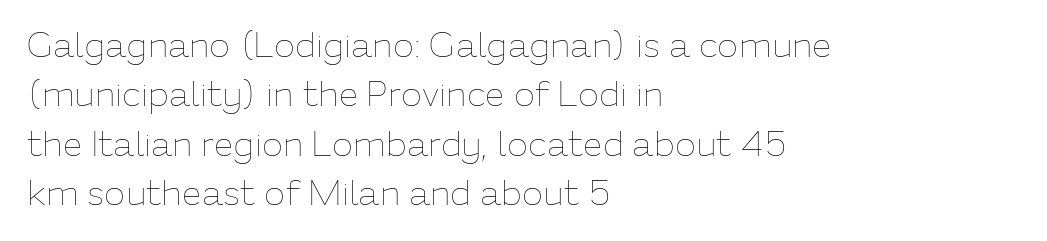
This is roman type, the default non-slanted kind. The rendering uses a moderate line-height, typical for paragraphs. You could call the tracking neutral — neither tight nor loose. The weight tops out at a normal text grade. These lines are set flush left with a ragged right edge.
